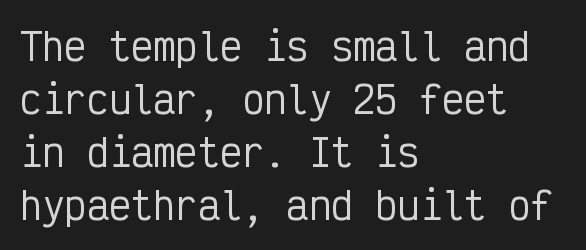
Q: Is the text italic (slanted)? A: No, it is upright.
Q: Is the typeface a serif or a sans-serif typeface? A: Sans-serif.
Q: Is the text underlined? A: No.
Q: How is the paragraph aligned? A: Left-aligned.
Q: Is the spacing between letters normal or unusually wide? A: Normal.
Q: Is the spacing between lines tight, normal or loose? A: Normal.
Q: Width (condensed, normal, or wide)? A: Condensed.
Q: Stroke contrast? A: Low.
Q: x-height? A: Medium.
Q: Monospaced? A: Yes.
